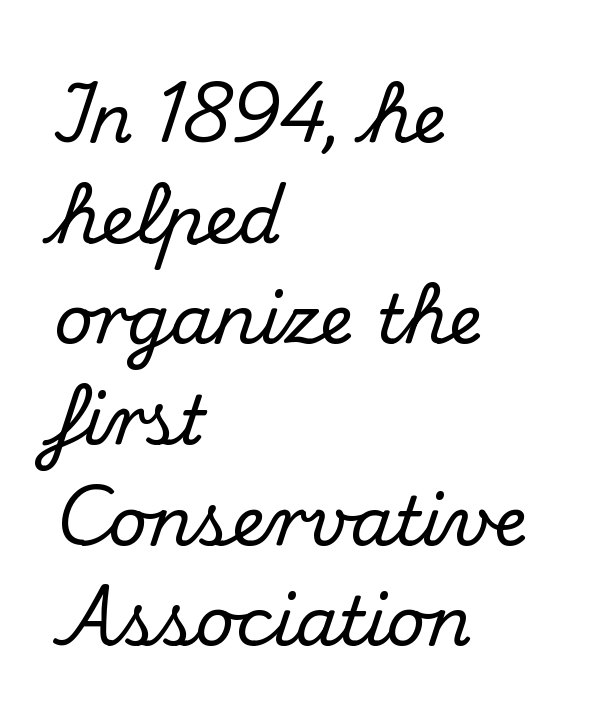
Q: Is the text italic (slanted)? A: Yes.
Q: Is the typeface a serif or a sans-serif typeface? A: Serif.
Q: Is the text underlined? A: No.
Q: How is the paragraph aligned? A: Left-aligned.
Q: Is the spacing between letters normal or unusually wide? A: Normal.
Q: Is the spacing between lines tight, normal or loose? A: Normal.
Q: Width (condensed, normal, or wide)? A: Normal.
Q: Stroke contrast? A: Medium.
Q: x-height? A: Small.
Q: Monospaced? A: No.
